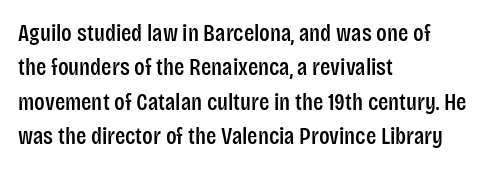
The image shows 24 px text type, upright; set left-aligned, normal line spacing (1.43x), normal letter spacing, not underlined.
